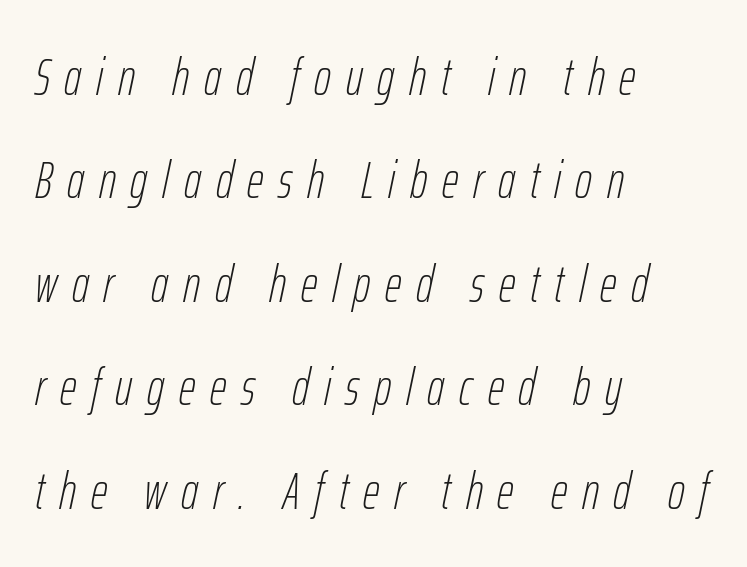
Letters rest on an invisible, unmarked baseline. The letters advance in unequal steps, a hallmark of proportional type. These glyphs show unthickened strokes, regular width or finer. Alignment: flush left.
